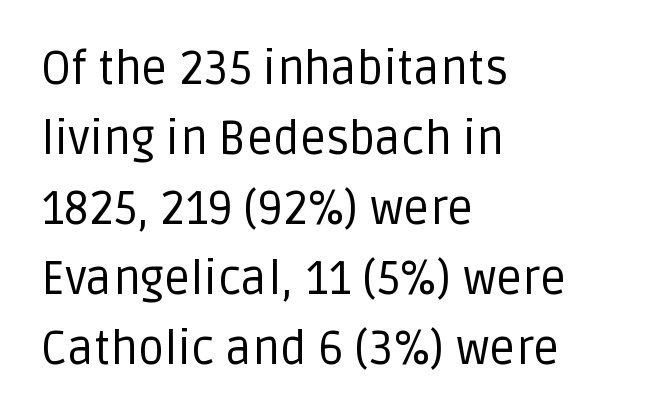
Q: Is the text bold? A: No.
Q: Is the text italic (slanted)? A: No, it is upright.
Q: Is the typeface a serif or a sans-serif typeface? A: Sans-serif.
Q: Is the text underlined? A: No.
Q: How is the paragraph aligned? A: Left-aligned.
Q: Is the spacing between letters normal or unusually wide? A: Normal.
Q: Is the spacing between lines tight, normal or loose? A: Normal.
Q: Width (condensed, normal, or wide)? A: Normal.
Q: Stroke contrast? A: Low.
Q: x-height? A: Large.
Q: Monospaced? A: No.
